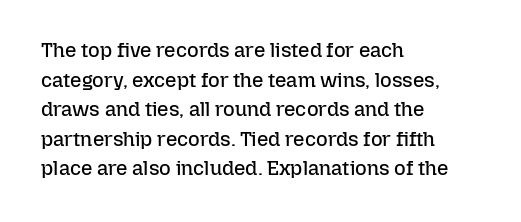
The image shows 20 px text type, upright; set left-aligned, normal line spacing (1.48x), normal letter spacing, not underlined.
